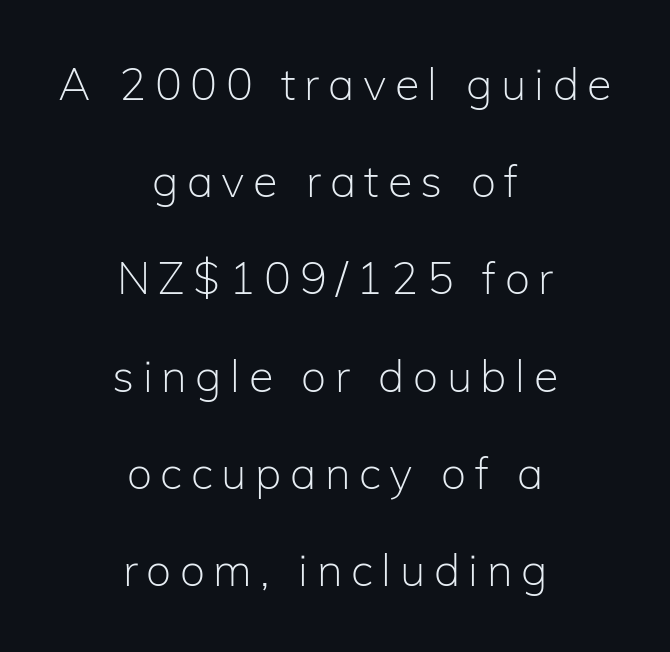
Q: Is the text bold? A: No.
Q: Is the text italic (slanted)? A: No, it is upright.
Q: Is the typeface a serif or a sans-serif typeface? A: Sans-serif.
Q: Is the text underlined? A: No.
Q: How is the paragraph aligned? A: Centered.
Q: Is the spacing between lines tight, normal or loose? A: Loose.
Q: Width (condensed, normal, or wide)? A: Normal.
Q: Stroke contrast? A: Low.
Q: x-height? A: Medium.
Q: Monospaced? A: No.
